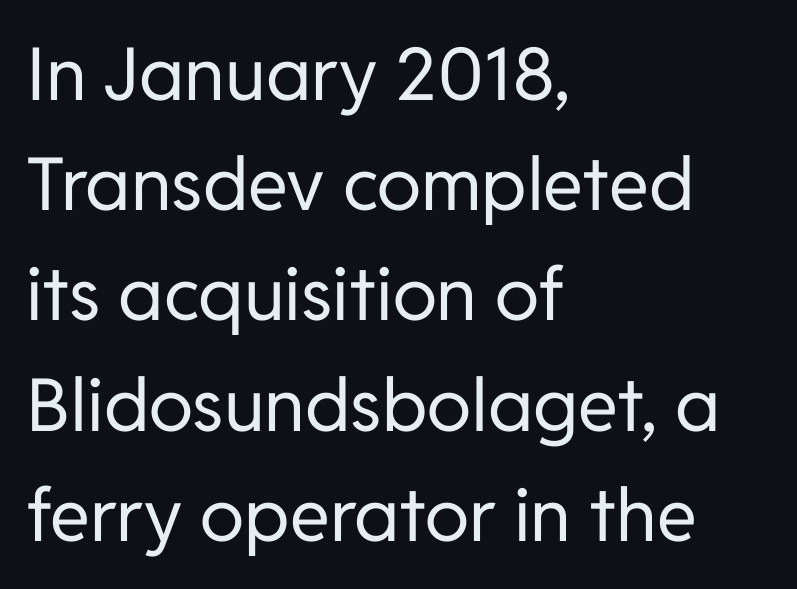
Is this a fixed-width face? No — the glyphs have proportional, varying widths. This rendering features lettering with no underline. Where is the straight margin? On the left. Vertical spacing — default. A sans-serif font was chosen for this passage. Do the letters lean? They stand straight.
